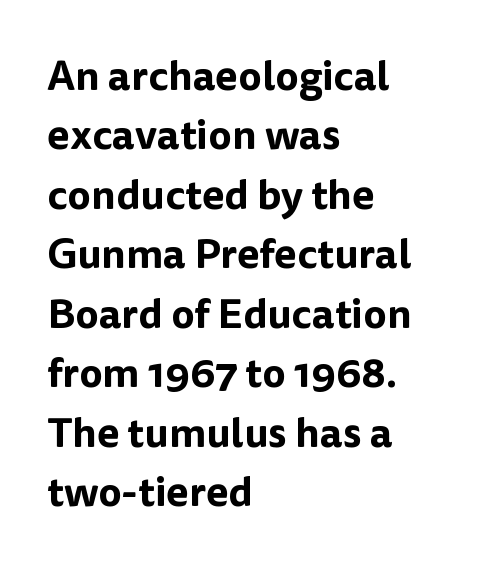
{"serif": "no", "italic": "no", "width": "normal", "stroke_contrast": "low", "x_height": "medium", "monospaced": "no", "underline": "no", "align": "left", "line_spacing": "normal", "line_spacing_ratio": 1.45, "letter_spacing": "normal", "letter_spacing_em": 0.0, "glyph_px": 41}
